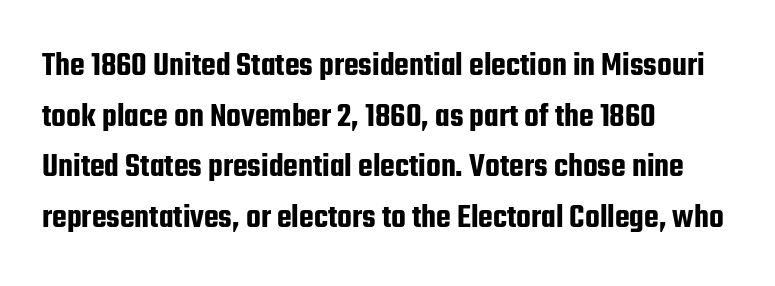
Q: Is the text italic (slanted)? A: No, it is upright.
Q: Is the typeface a serif or a sans-serif typeface? A: Sans-serif.
Q: Is the text underlined? A: No.
Q: How is the paragraph aligned? A: Left-aligned.
Q: Is the spacing between letters normal or unusually wide? A: Normal.
Q: Is the spacing between lines tight, normal or loose? A: Normal.
Q: Width (condensed, normal, or wide)? A: Condensed.
Q: Stroke contrast? A: Low.
Q: x-height? A: Medium.
Q: Monospaced? A: No.
